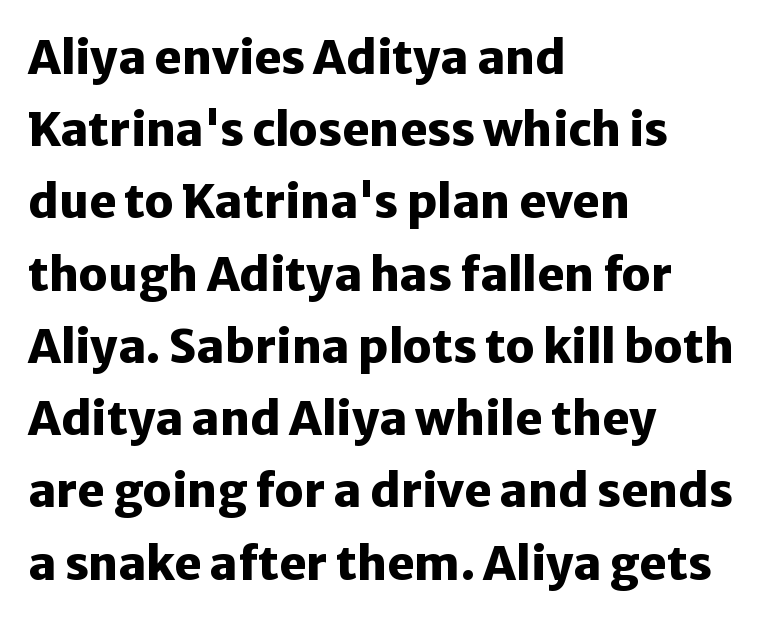
Q: Is the text bold? A: Yes.
Q: Is the text italic (slanted)? A: No, it is upright.
Q: Is the typeface a serif or a sans-serif typeface? A: Sans-serif.
Q: Is the text underlined? A: No.
Q: How is the paragraph aligned? A: Left-aligned.
Q: Is the spacing between letters normal or unusually wide? A: Normal.
Q: Is the spacing between lines tight, normal or loose? A: Normal.
Q: Width (condensed, normal, or wide)? A: Normal.
Q: Stroke contrast? A: Low.
Q: x-height? A: Medium.
Q: Monospaced? A: No.
